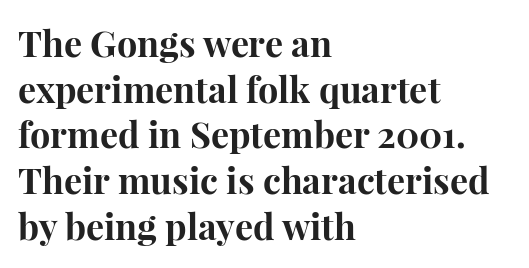
Q: Is the text bold? A: Yes.
Q: Is the text italic (slanted)? A: No, it is upright.
Q: Is the typeface a serif or a sans-serif typeface? A: Serif.
Q: Is the text underlined? A: No.
Q: How is the paragraph aligned? A: Left-aligned.
Q: Is the spacing between letters normal or unusually wide? A: Normal.
Q: Is the spacing between lines tight, normal or loose? A: Normal.
Q: Width (condensed, normal, or wide)? A: Normal.
Q: Stroke contrast? A: High.
Q: x-height? A: Medium.
Q: Monospaced? A: No.
